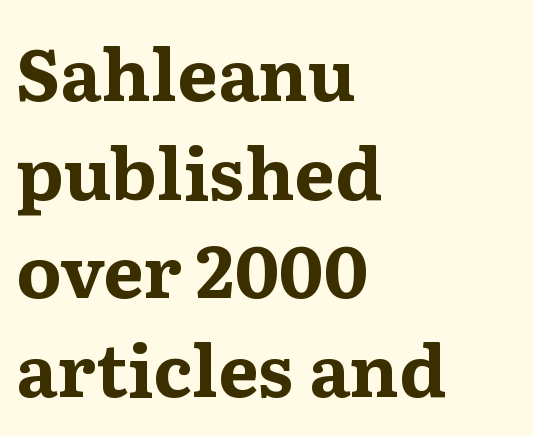
The image shows 72 px bold, wide serif type, upright; set left-aligned, normal line spacing (1.37x), normal letter spacing, not underlined; medium stroke contrast and a medium x-height.
